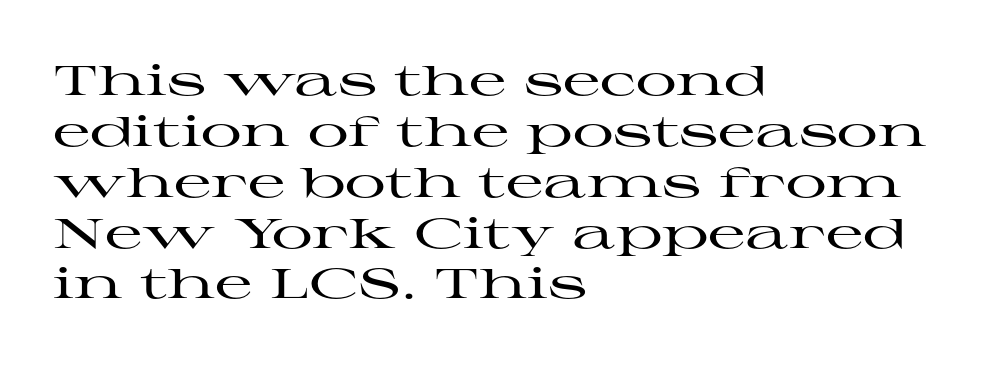
{"serif": "yes", "italic": "no", "width": "wide", "stroke_contrast": "high", "x_height": "medium", "monospaced": "no", "underline": "no", "align": "left", "line_spacing_ratio": 1.24, "letter_spacing": "normal", "letter_spacing_em": 0.0, "glyph_px": 41}
